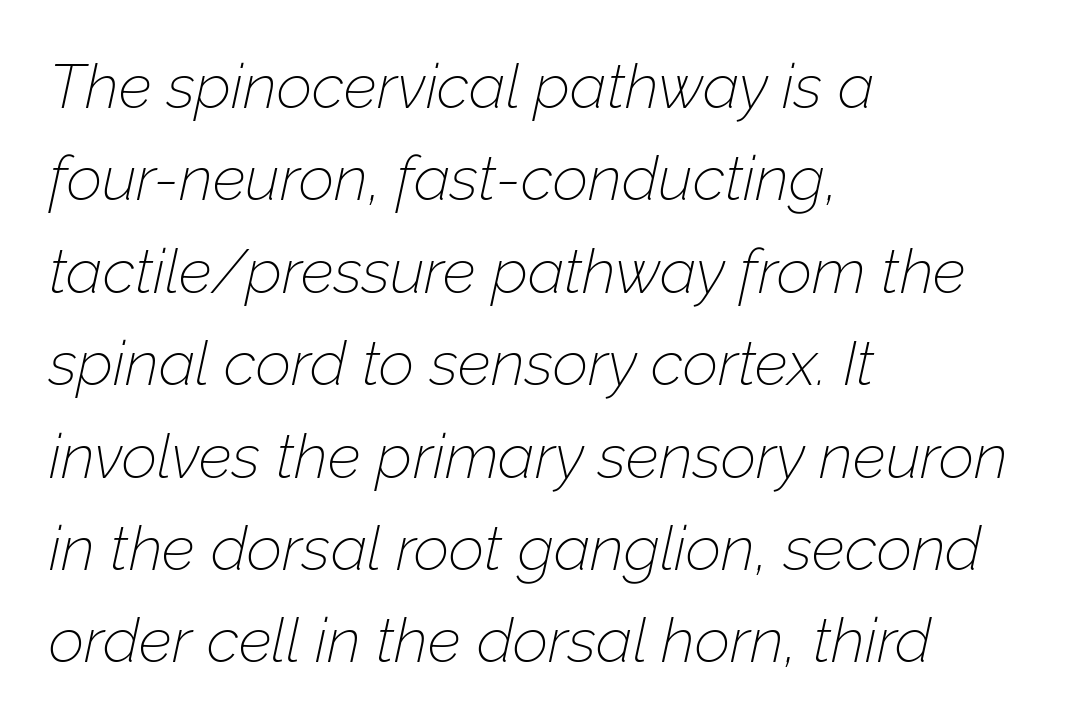
Evenly set lines give the paragraph a standard silhouette. Yep, that's italic — everything's leaning. Think standard paragraph weight, or any step lighter than that. Leftover space on each line is placed entirely after the last word.
